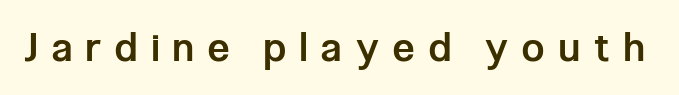
The sample has been set in demibold, a notch under bold. The rendering uses natural spacing where letterforms have individual widths. Designer's note — italics off, roman on. The font family rendered here belongs to the sans-serif group. Underline: absent.
